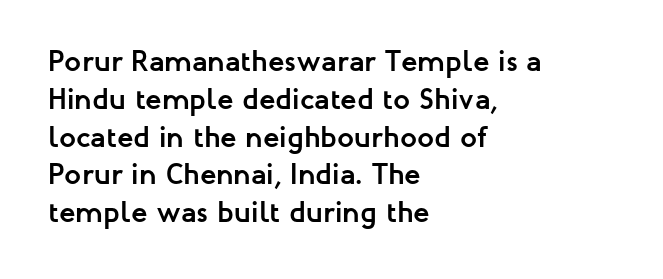
{"serif": "no", "italic": "no", "bold": "yes", "weight": "semibold", "width": "normal", "stroke_contrast": "low", "x_height": "medium", "monospaced": "no", "underline": "no", "align": "left", "line_spacing": "normal", "line_spacing_ratio": 1.26, "letter_spacing": "normal", "letter_spacing_em": 0.0, "glyph_px": 30}
